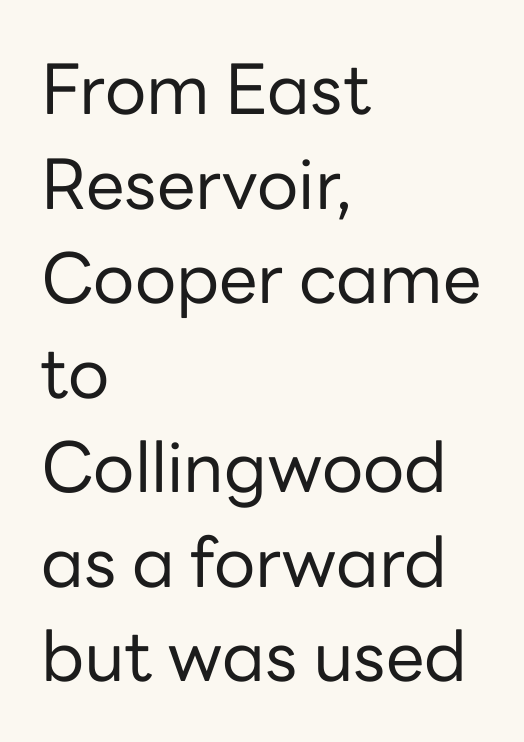
{"serif": "no", "italic": "no", "bold": "no", "weight": "regular", "width": "normal", "stroke_contrast": "low", "x_height": "medium", "monospaced": "no", "underline": "no", "align": "left", "line_spacing": "normal", "line_spacing_ratio": 1.37, "letter_spacing": "normal", "letter_spacing_em": 0.0, "glyph_px": 69}
